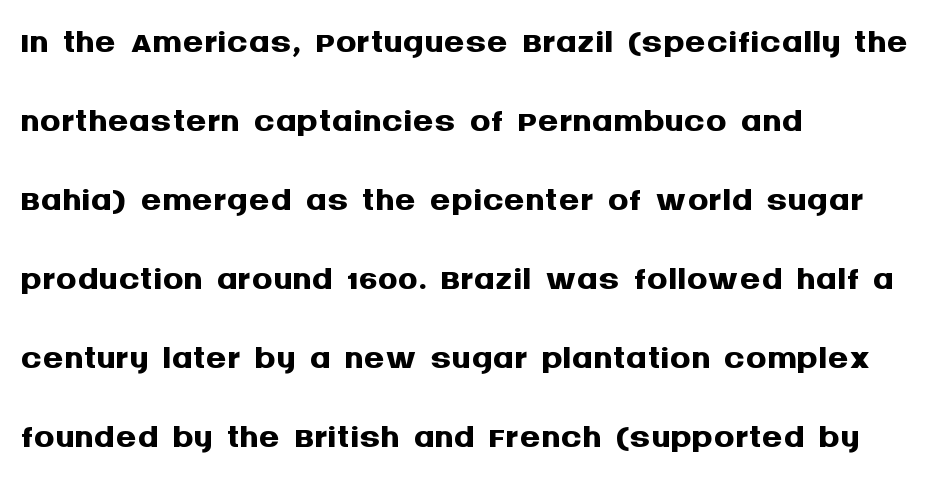
{"serif": "no", "italic": "no", "bold": "yes", "weight": "semibold", "width": "normal", "stroke_contrast": "medium", "x_height": "large", "monospaced": "no", "underline": "no", "align": "left", "line_spacing": "normal", "line_spacing_ratio": 1.52, "letter_spacing": "normal", "letter_spacing_em": 0.0, "glyph_px": 52}
